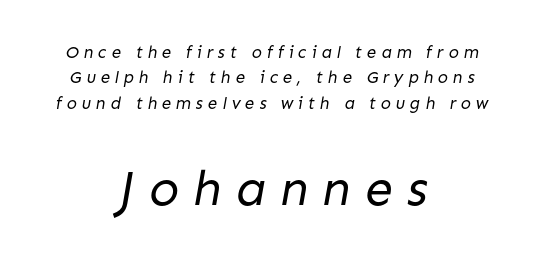
If you measured baseline to baseline, you'd find a middling distance. Glance below the letters and you will spot only blank space. The characters are drawn with everyday or finer stroke widths. The face used here is rendered with a markedly widened letterfit. Looks like regular typesetting: each glyph gets only the width it needs.
